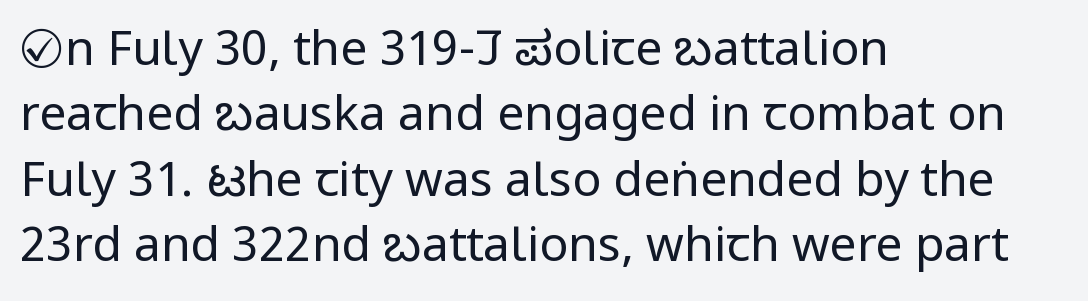
The passage shown has conventional tracking throughout. The designer went with a sans here, leaving each stem footless. Type without underlining. Normally led — the rows are evenly, conventionally spaced. The rendering uses natural spacing where letterforms have individual widths. The font's upright variant was chosen for this text.
